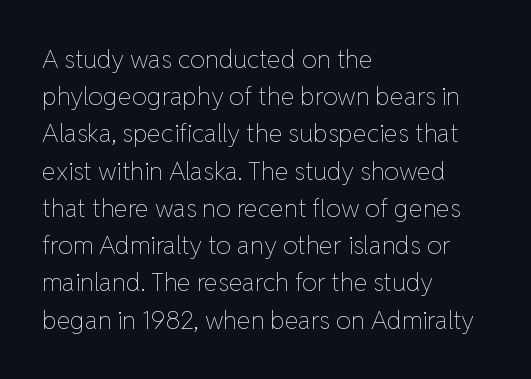
Each new line begins a customary step beneath the previous one. In CSS terms this would be text-align: left. Every character sits straight up, as roman type does. Inter-character spacing is left at the font's built-in metrics.
